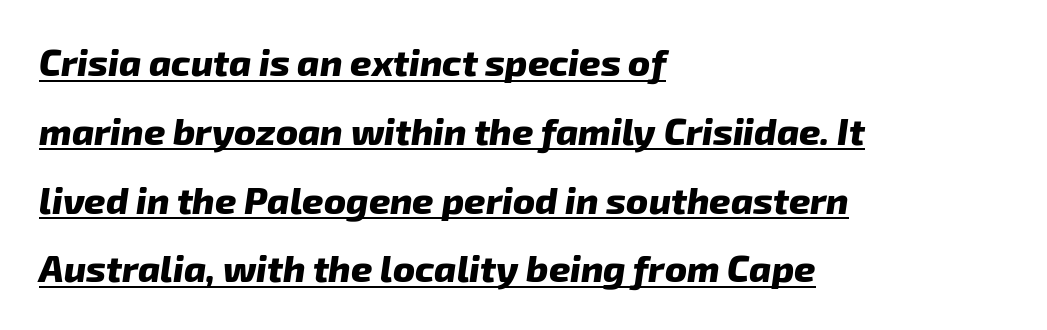
Slanted lettering throughout. Character widths vary here, with narrow letters taking less room than wide ones. The line texture is even and compact thanks to regular tracking. A typographer would call this underscored text. Line starts are locked; line ends wander. Thick stems and heavy bowls — unmistakably bold.
